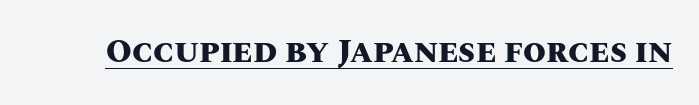
{"italic": "no", "bold": "yes", "weight": "heavy", "width": "normal", "stroke_contrast": "medium", "x_height": "large", "monospaced": "no", "underline": "yes", "letter_spacing": "normal", "letter_spacing_em": 0.0, "glyph_px": 33}
